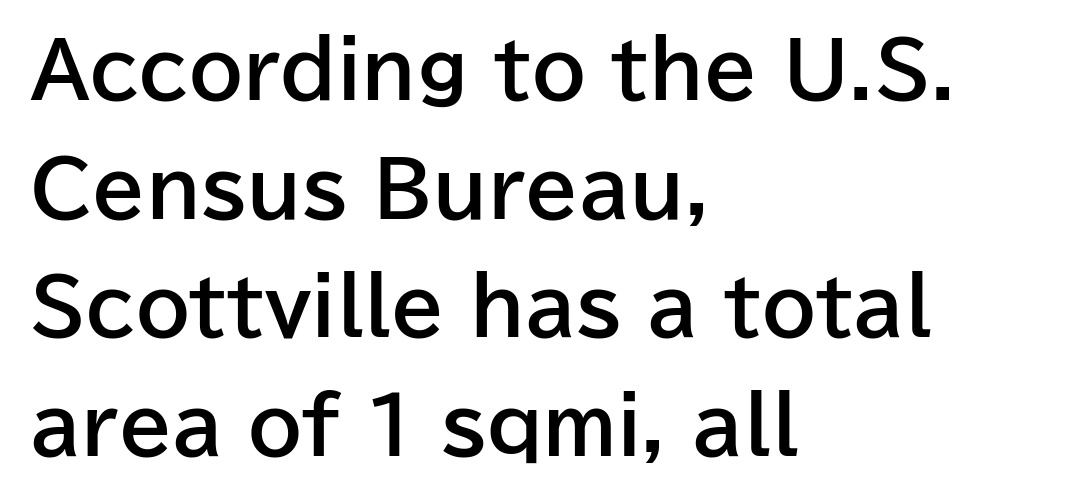
Q: Is the text bold? A: Yes.
Q: Is the text italic (slanted)? A: No, it is upright.
Q: Is the typeface a serif or a sans-serif typeface? A: Sans-serif.
Q: Is the text underlined? A: No.
Q: How is the paragraph aligned? A: Left-aligned.
Q: Is the spacing between letters normal or unusually wide? A: Normal.
Q: Is the spacing between lines tight, normal or loose? A: Normal.
Q: Width (condensed, normal, or wide)? A: Normal.
Q: Stroke contrast? A: Low.
Q: x-height? A: Medium.
Q: Monospaced? A: No.
